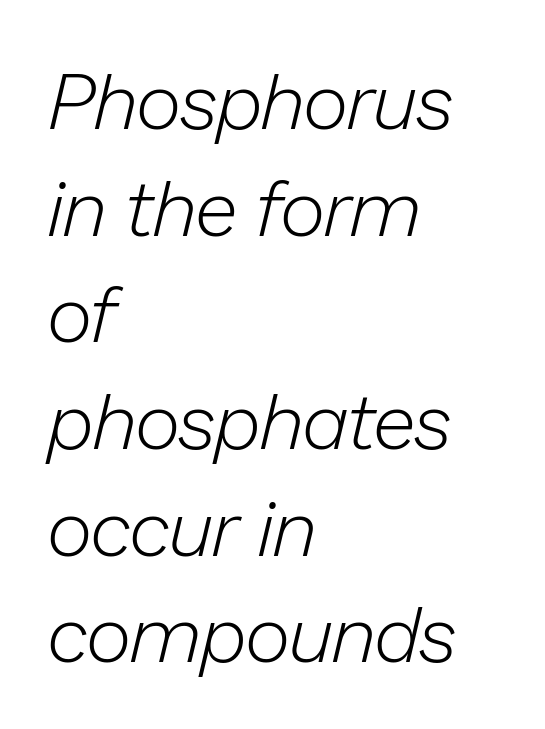
{"italic": "yes", "lean": "right", "slant_degrees": 13, "bold": "no", "weight": "light", "width": "normal", "stroke_contrast": "low", "x_height": "medium", "monospaced": "no", "underline": "no", "align": "left", "line_spacing": "normal", "line_spacing_ratio": 1.35, "letter_spacing": "normal", "letter_spacing_em": 0.0, "glyph_px": 79}
